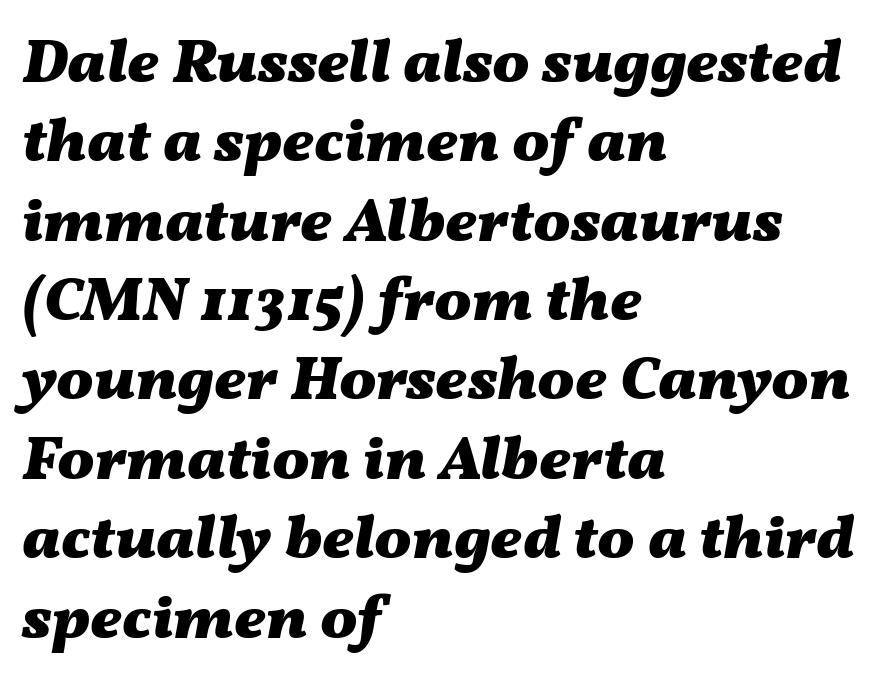
{"italic": "yes", "lean": "right", "slant_degrees": 11, "bold": "yes", "weight": "heavy", "width": "wide", "stroke_contrast": "medium", "x_height": "medium", "monospaced": "no", "underline": "no", "align": "left", "line_spacing": "normal", "line_spacing_ratio": 1.28, "letter_spacing": "normal", "letter_spacing_em": 0.0, "glyph_px": 62}
